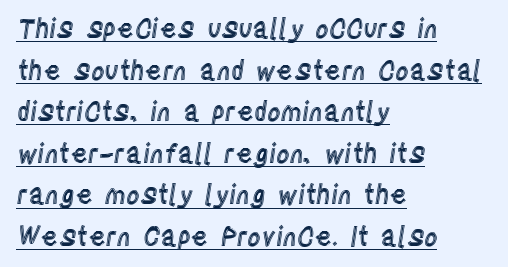
{"underline": "yes", "align": "left", "line_spacing": "normal", "line_spacing_ratio": 1.6, "letter_spacing": "normal", "letter_spacing_em": 0.0, "glyph_px": 26}
